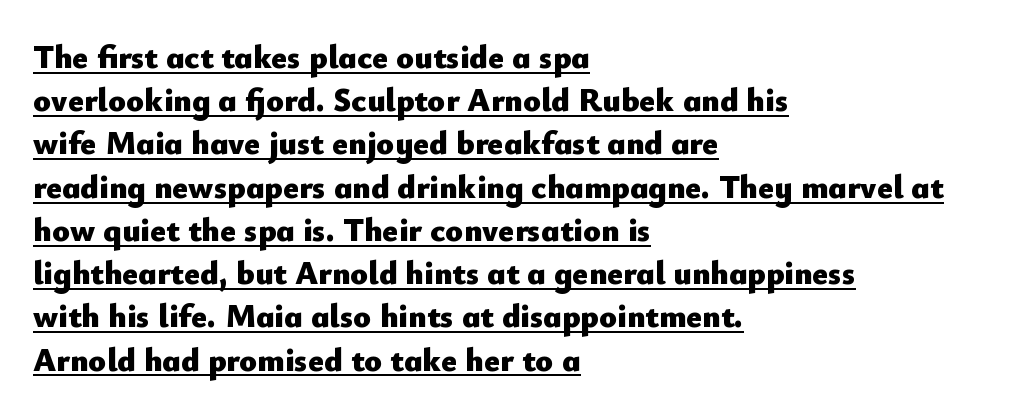
Q: Is the text bold? A: Yes.
Q: Is the text italic (slanted)? A: No, it is upright.
Q: Is the typeface a serif or a sans-serif typeface? A: Sans-serif.
Q: Is the text underlined? A: Yes.
Q: How is the paragraph aligned? A: Left-aligned.
Q: Is the spacing between letters normal or unusually wide? A: Normal.
Q: Is the spacing between lines tight, normal or loose? A: Normal.
Q: Width (condensed, normal, or wide)? A: Normal.
Q: Stroke contrast? A: Low.
Q: x-height? A: Small.
Q: Monospaced? A: No.
